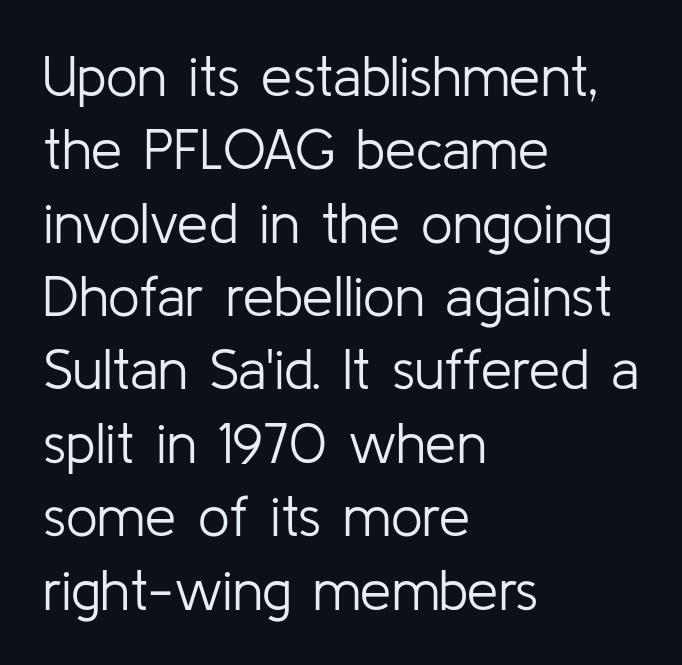
{"serif": "no", "italic": "no", "bold": "no", "weight": "light", "width": "normal", "stroke_contrast": "low", "x_height": "medium", "monospaced": "no", "underline": "no", "align": "left", "line_spacing": "normal", "line_spacing_ratio": 1.31, "letter_spacing": "normal", "letter_spacing_em": 0.0, "glyph_px": 56}
